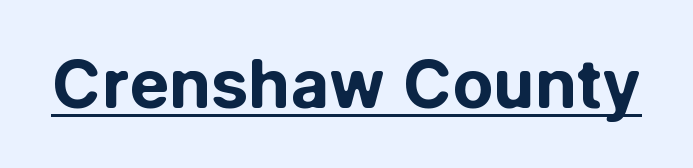
The image shows 67 px bold sans-serif type, upright; set normal letter spacing, underlined; low stroke contrast and a medium x-height.
